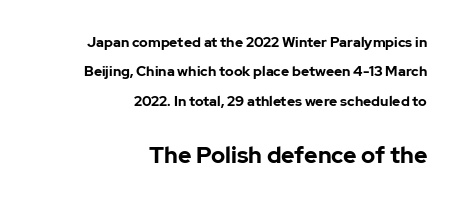
Underlining? Definitely not there. Notice how thick the strokes are: this is what a full bold looks like. Spacing between characters is what you'd get straight out of the box. Style check: upright. Typesetter's note — lower block bumped up in size, upper block left smaller.
